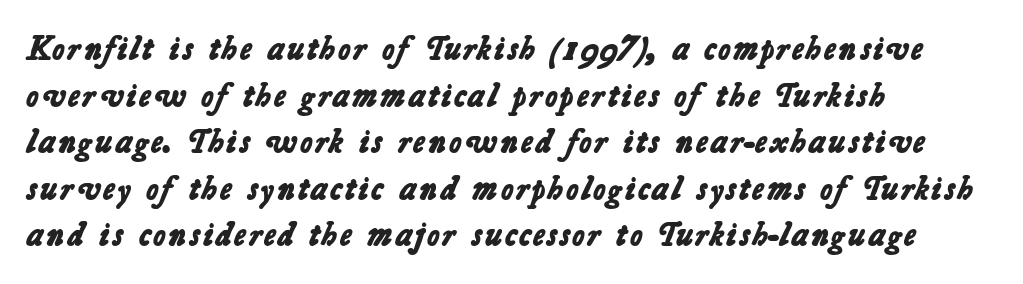
Words appear dense and cohesive because spacing is normal. Heavy-handed strokes throughout: this text is bold. Type style note: lacks serifs. Quick note: underline off.
